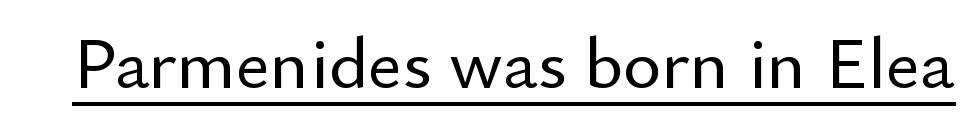
Q: Is the text italic (slanted)? A: No, it is upright.
Q: Is the typeface a serif or a sans-serif typeface? A: Sans-serif.
Q: Is the text underlined? A: Yes.
Q: Is the spacing between letters normal or unusually wide? A: Normal.
Q: Width (condensed, normal, or wide)? A: Normal.
Q: Stroke contrast? A: Low.
Q: x-height? A: Small.
Q: Monospaced? A: No.
